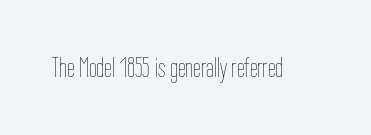
These lines were composed using upright roman letters. Weight: not bold — regular or lighter. Glyph-to-glyph distance matches everyday printed text. The face used here is proportionally spaced, like ordinary book or web type. A bare baseline throughout the passage.
